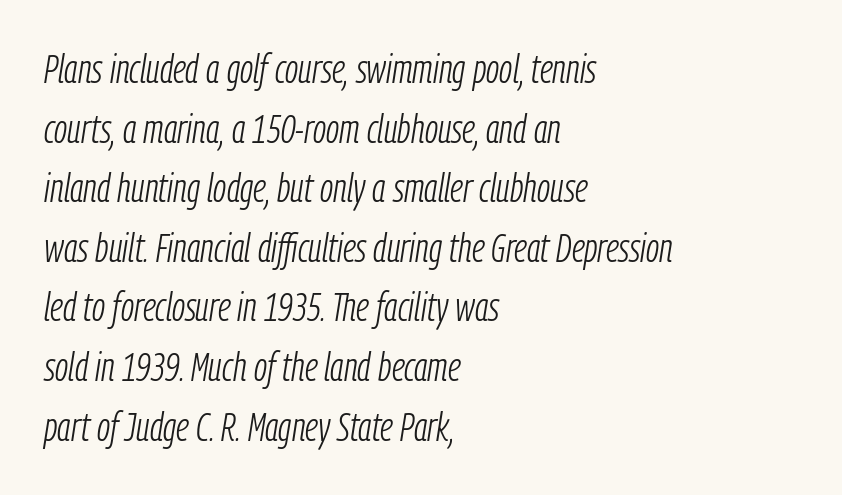
Honestly, the letter spacing is just normal — you wouldn't notice it. Descenders are the only things crossing below the line. Rendered with sloped, italic letterforms. Is there much room between lines? A standard amount, neither cramped nor airy.
